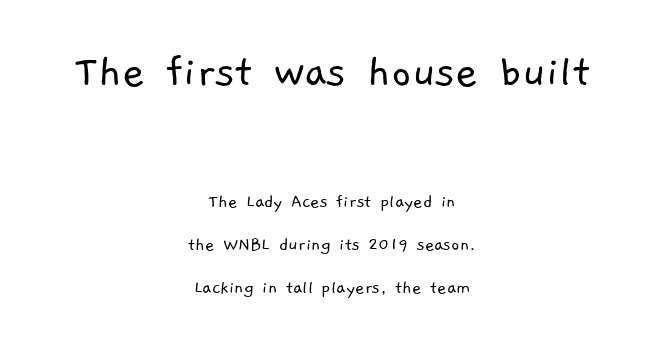
Q: Is the text bold? A: No.
Q: Is the typeface a serif or a sans-serif typeface? A: Sans-serif.
Q: Is the text underlined? A: No.
Q: How is the paragraph aligned? A: Centered.
Q: Is the spacing between letters normal or unusually wide? A: Normal.
Q: Is the spacing between lines tight, normal or loose? A: Loose.
Q: Which block of text is set in a larger size, the first (top) or the second (bottom)? A: The first (top) one.
Q: Width (condensed, normal, or wide)? A: Normal.
Q: Stroke contrast? A: Low.
Q: x-height? A: Medium.
Q: Monospaced? A: No.
